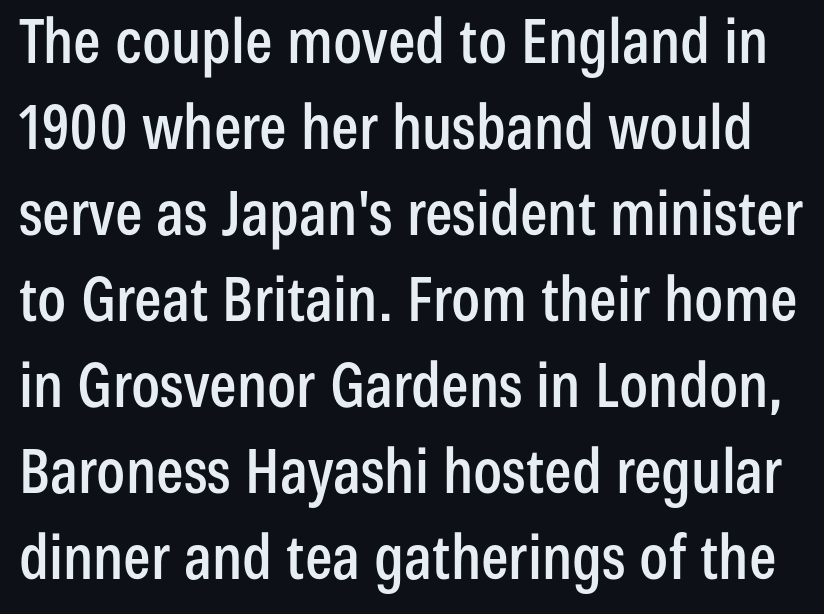
Q: Is the text italic (slanted)? A: No, it is upright.
Q: Is the typeface a serif or a sans-serif typeface? A: Sans-serif.
Q: Is the text underlined? A: No.
Q: Is the spacing between letters normal or unusually wide? A: Normal.
Q: Is the spacing between lines tight, normal or loose? A: Normal.
Q: Width (condensed, normal, or wide)? A: Condensed.
Q: Stroke contrast? A: Low.
Q: x-height? A: Medium.
Q: Monospaced? A: No.
